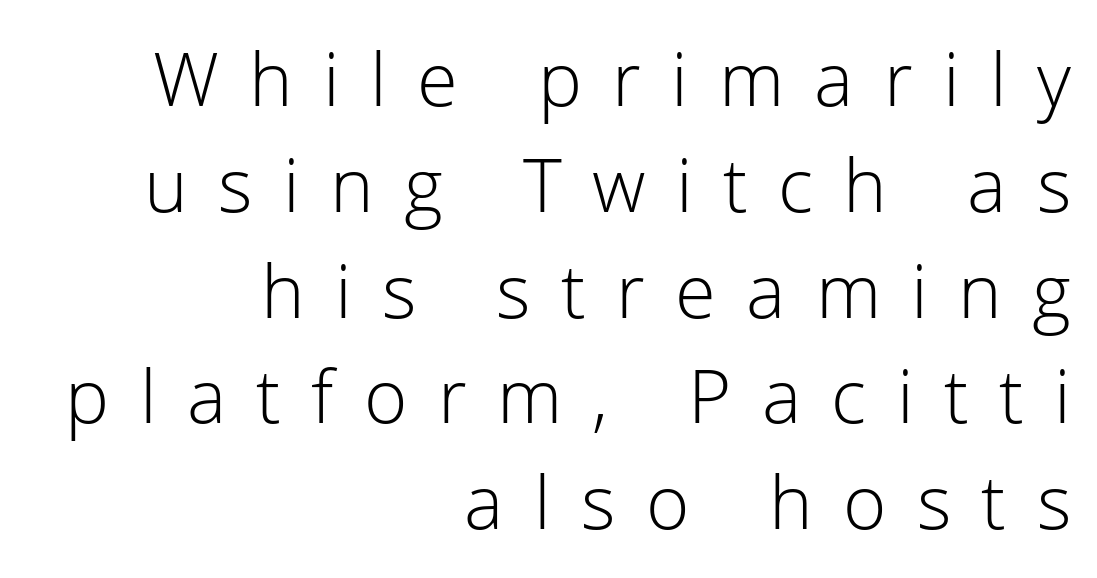
Q: Is the text bold? A: No.
Q: Is the text italic (slanted)? A: No, it is upright.
Q: Is the typeface a serif or a sans-serif typeface? A: Sans-serif.
Q: Is the text underlined? A: No.
Q: How is the paragraph aligned? A: Right-aligned.
Q: Is the spacing between letters normal or unusually wide? A: Unusually wide.
Q: Is the spacing between lines tight, normal or loose? A: Normal.
Q: Width (condensed, normal, or wide)? A: Normal.
Q: Stroke contrast? A: Low.
Q: x-height? A: Medium.
Q: Monospaced? A: No.
